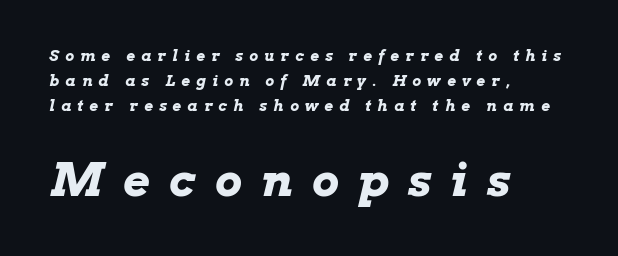
{"italic": "yes", "lean": "right", "slant_degrees": 13, "bold": "yes", "weight": "bold", "width": "wide", "stroke_contrast": "low", "x_height": "medium", "monospaced": "no", "underline": "no", "align": "left", "line_spacing": "normal", "line_spacing_ratio": 1.67, "letter_spacing": "wide", "letter_spacing_em": 0.42, "larger_block": "second", "size_ratio": 3.07, "glyph_px": 46}
